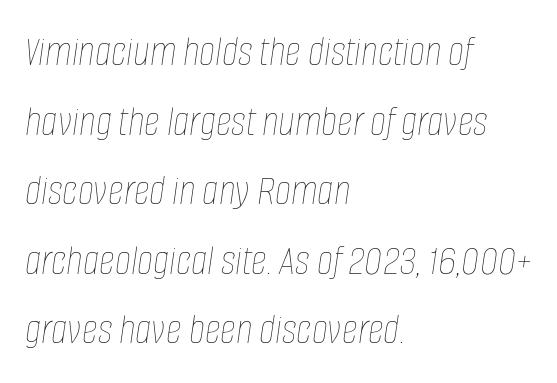
Compared with typical paragraphs, the rows here are spaced about the same. Type without underlining. There is no visible air inserted between adjacent glyphs. Stems and bowls with no extra thickness — not bold. Left-aligned paragraph, ragged on the right. A typesetter would call this proportional, since set widths differ per character.
